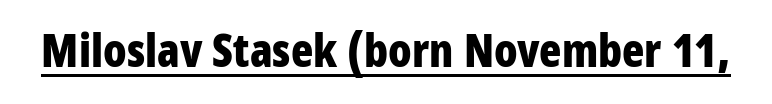
Q: Is the text bold? A: Yes.
Q: Is the text italic (slanted)? A: No, it is upright.
Q: Is the typeface a serif or a sans-serif typeface? A: Sans-serif.
Q: Is the text underlined? A: Yes.
Q: Is the spacing between letters normal or unusually wide? A: Normal.
Q: Width (condensed, normal, or wide)? A: Condensed.
Q: Stroke contrast? A: Low.
Q: x-height? A: Large.
Q: Monospaced? A: No.
